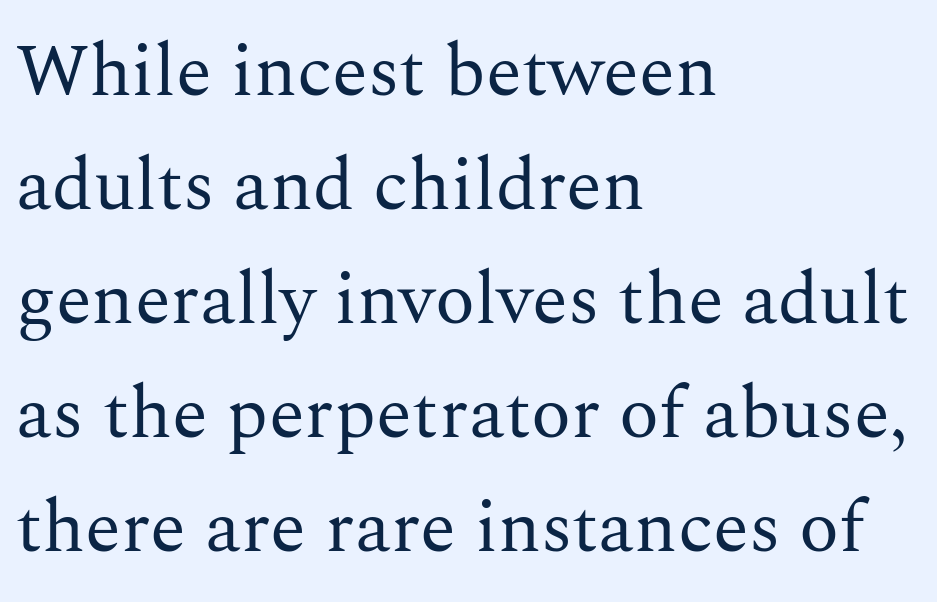
The image shows 74 px regular-weight serif type, upright; set left-aligned, normal line spacing (1.54x), normal letter spacing, not underlined; medium stroke contrast and a medium x-height.
